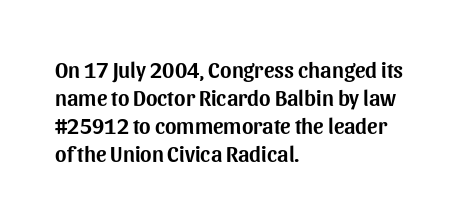
Style check: upright. Decoration check: the copy has no underline. The gaps between neighbouring characters are ordinary and unremarkable. This sample is left-justified, so line endings fall wherever the words run out. The rows are spaced the way most documents space them.
